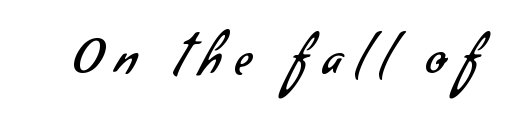
Spacing verdict: proportional, widths tailored to each character. The designer went with a sans here, leaving each stem footless. A light-to-regular cut is what we see here. Letter spacing: wide. The gap between lines stays unmarked.
